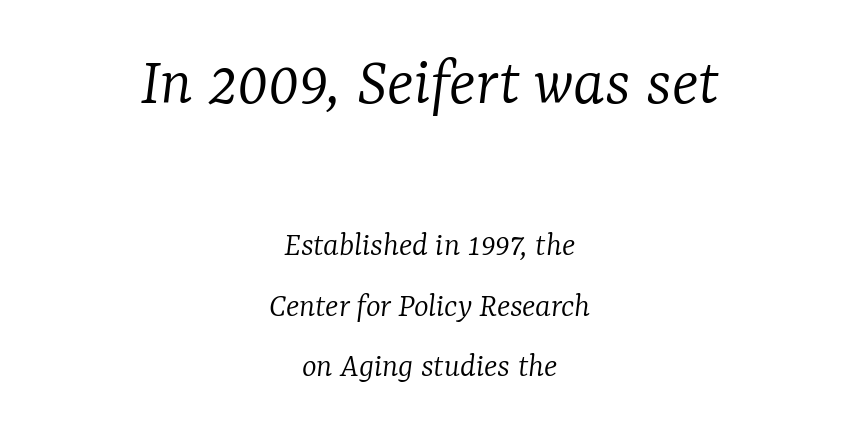
Q: Is the text bold? A: No.
Q: Is the text italic (slanted)? A: Yes, it leans right by about 7 degrees.
Q: Is the typeface a serif or a sans-serif typeface? A: Serif.
Q: Is the text underlined? A: No.
Q: How is the paragraph aligned? A: Centered.
Q: Is the spacing between letters normal or unusually wide? A: Normal.
Q: Which block of text is set in a larger size, the first (top) or the second (bottom)? A: The first (top) one.
Q: Width (condensed, normal, or wide)? A: Normal.
Q: Stroke contrast? A: Low.
Q: x-height? A: Medium.
Q: Monospaced? A: No.
